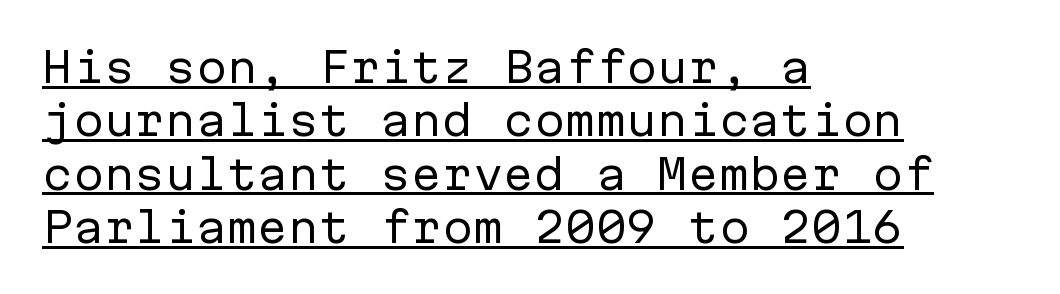
{"serif": "no", "italic": "no", "bold": "no", "weight": "regular", "width": "normal", "stroke_contrast": "low", "x_height": "medium", "monospaced": "yes", "underline": "yes", "align": "left", "line_spacing": "normal", "line_spacing_ratio": 1.3, "letter_spacing": "normal", "letter_spacing_em": 0.0, "glyph_px": 41}
